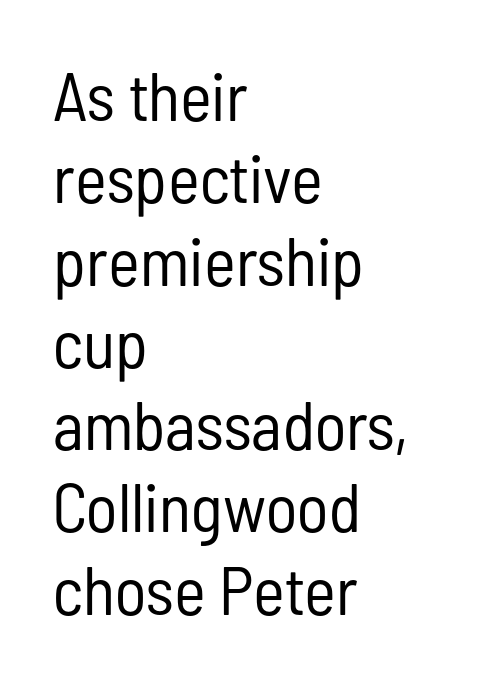
Q: Is the text bold? A: No.
Q: Is the text italic (slanted)? A: No, it is upright.
Q: Is the typeface a serif or a sans-serif typeface? A: Sans-serif.
Q: Is the text underlined? A: No.
Q: How is the paragraph aligned? A: Left-aligned.
Q: Is the spacing between letters normal or unusually wide? A: Normal.
Q: Width (condensed, normal, or wide)? A: Condensed.
Q: Stroke contrast? A: Low.
Q: x-height? A: Medium.
Q: Monospaced? A: No.
